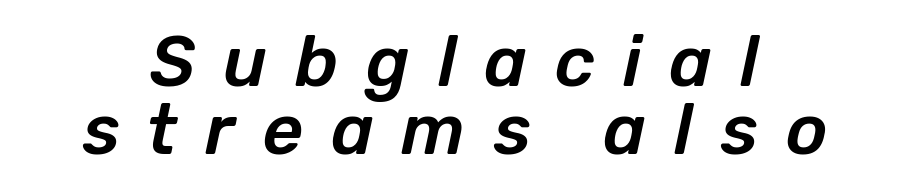
Q: Is the text italic (slanted)? A: Yes, it leans right by about 12 degrees.
Q: Is the text underlined? A: No.
Q: Is the spacing between letters normal or unusually wide? A: Unusually wide.
Q: Is the spacing between lines tight, normal or loose? A: Tight.
Q: Width (condensed, normal, or wide)? A: Normal.
Q: Stroke contrast? A: Low.
Q: x-height? A: Medium.
Q: Monospaced? A: No.
